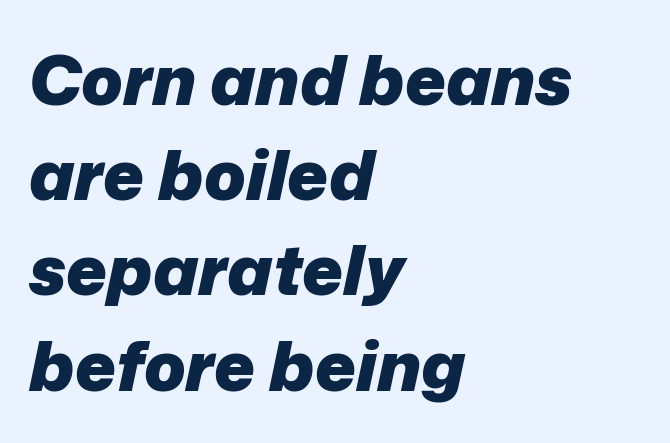
Glance below the letters and you will spot only blank space. Italic? Definitely — the glyphs are oblique. Note the varied advance widths — an 'i' is clearly narrower than an 'm'. The block of text has a typical density, with ordinary space between rows.
